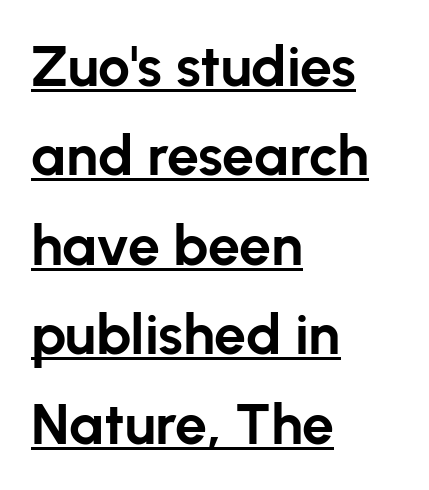
Q: Is the text bold? A: Yes.
Q: Is the text italic (slanted)? A: No, it is upright.
Q: Is the typeface a serif or a sans-serif typeface? A: Sans-serif.
Q: Is the text underlined? A: Yes.
Q: How is the paragraph aligned? A: Left-aligned.
Q: Is the spacing between letters normal or unusually wide? A: Normal.
Q: Is the spacing between lines tight, normal or loose? A: Normal.
Q: Width (condensed, normal, or wide)? A: Normal.
Q: Stroke contrast? A: Low.
Q: x-height? A: Medium.
Q: Monospaced? A: No.
